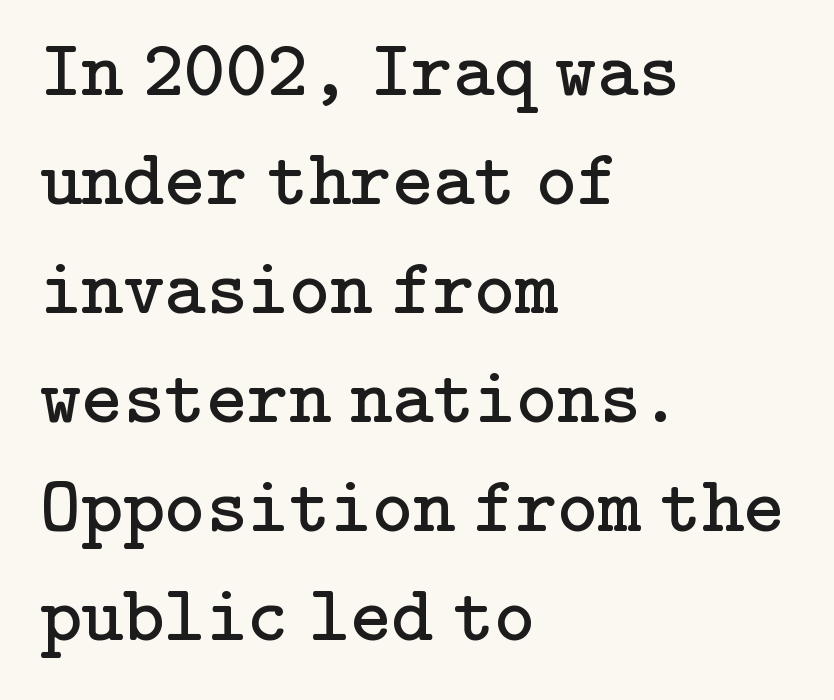
{"serif": "yes", "italic": "no", "bold": "no", "weight": "regular", "width": "normal", "stroke_contrast": "low", "x_height": "medium", "underline": "no", "align": "left", "line_spacing": "normal", "line_spacing_ratio": 1.38, "letter_spacing": "normal", "letter_spacing_em": 0.0, "glyph_px": 79}
